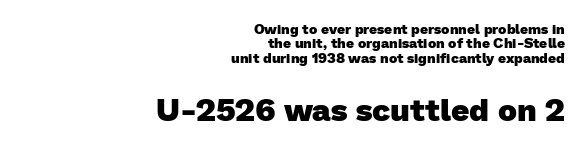
Strokes here are thick enough to call this a true bold. The string is rendered with underlining switched off. Tightly led — the rows are bunched. Are there feet on the stems? There aren't — it's a sans. The rendering keeps characters at their native spacing. Think of a printed novel: that variable character pitch is what you see here.
